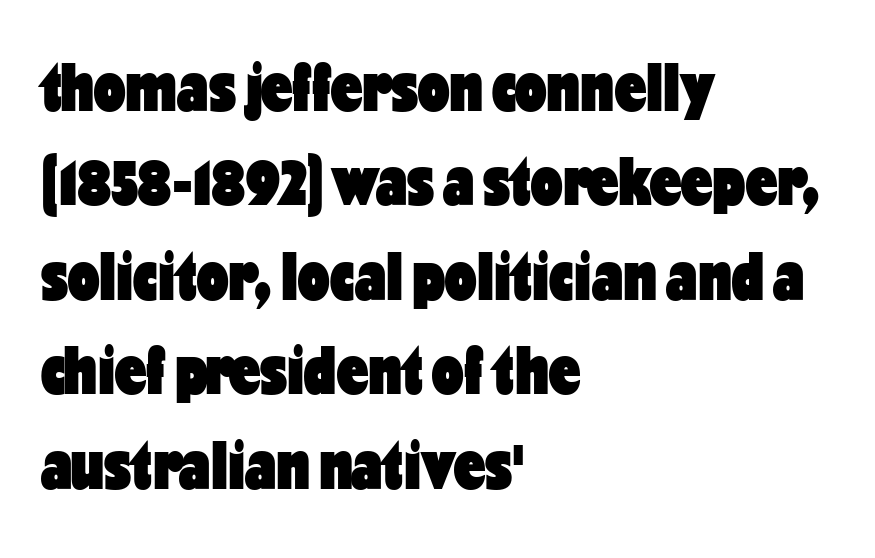
The image shows 70 px heavy, condensed sans-serif type, upright; set left-aligned, normal line spacing (1.35x), normal letter spacing, not underlined; low stroke contrast and a medium x-height.
